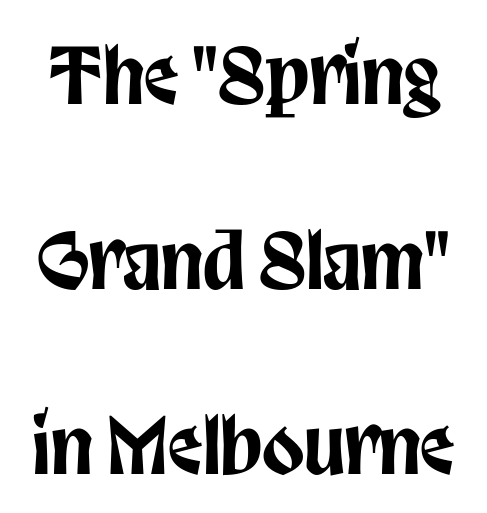
Q: Is the text italic (slanted)? A: No, it is upright.
Q: Is the typeface a serif or a sans-serif typeface? A: Sans-serif.
Q: Is the text underlined? A: No.
Q: Is the spacing between letters normal or unusually wide? A: Normal.
Q: Is the spacing between lines tight, normal or loose? A: Loose.
Q: Width (condensed, normal, or wide)? A: Condensed.
Q: Stroke contrast? A: Low.
Q: x-height? A: Large.
Q: Monospaced? A: No.
